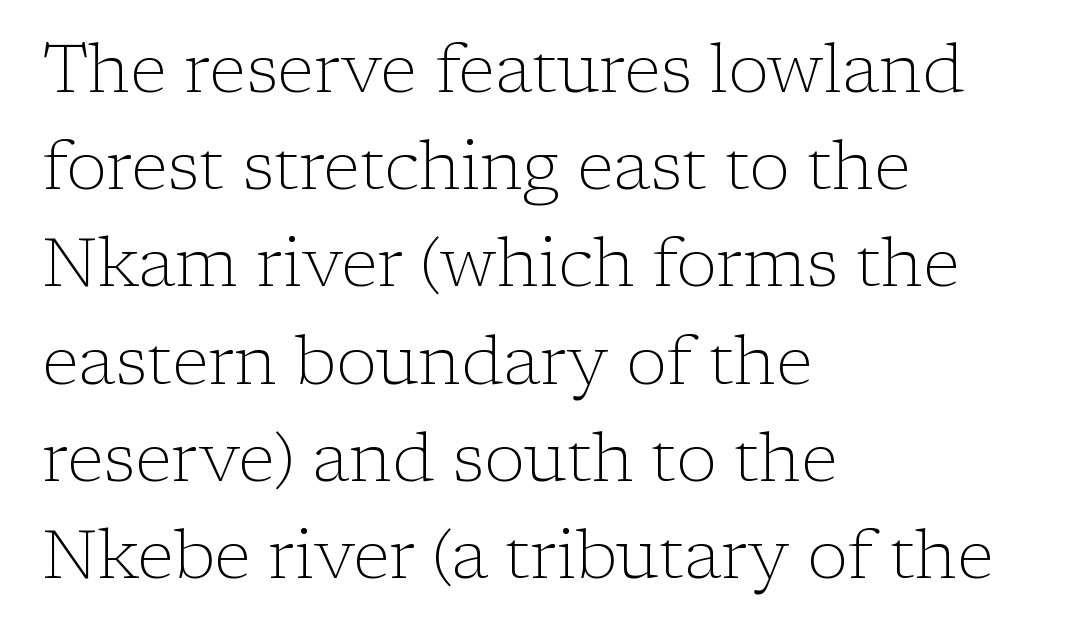
{"serif": "yes", "italic": "no", "bold": "no", "weight": "light", "width": "normal", "stroke_contrast": "low", "x_height": "medium", "monospaced": "no", "underline": "no", "align": "left", "line_spacing": "normal", "line_spacing_ratio": 1.43, "letter_spacing": "normal", "letter_spacing_em": 0.0, "glyph_px": 68}
